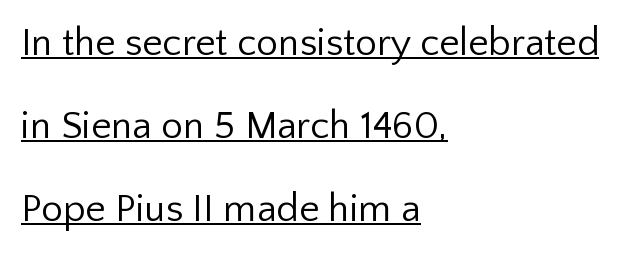
Q: Is the text bold? A: No.
Q: Is the text italic (slanted)? A: No, it is upright.
Q: Is the typeface a serif or a sans-serif typeface? A: Sans-serif.
Q: Is the text underlined? A: Yes.
Q: How is the paragraph aligned? A: Left-aligned.
Q: Is the spacing between letters normal or unusually wide? A: Normal.
Q: Is the spacing between lines tight, normal or loose? A: Loose.
Q: Width (condensed, normal, or wide)? A: Normal.
Q: Stroke contrast? A: Low.
Q: x-height? A: Medium.
Q: Monospaced? A: No.
